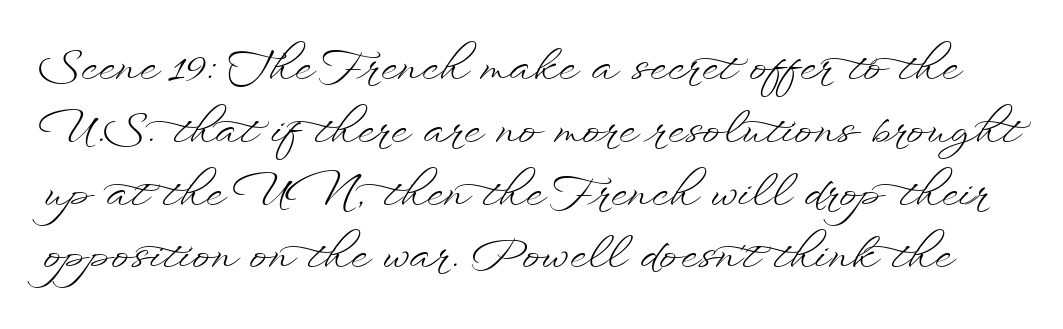
Do the characters align in a grid? No, the font is proportional. Line spacing here is normal. Descenders hang freely into open space. Weight: regular or lighter. The rendering keeps characters at their native spacing.
